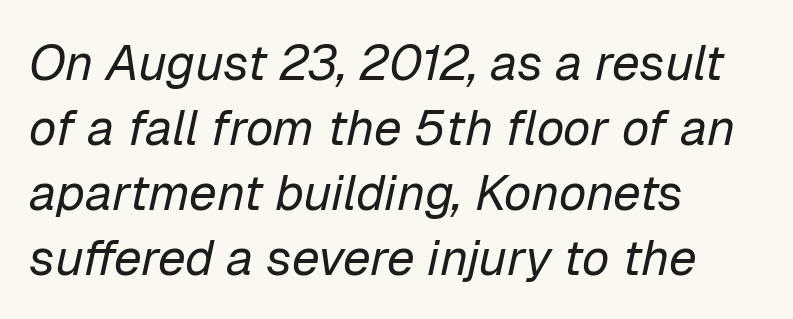
The image shows 50 px regular-weight type, italic (leaning right); set left-aligned, normal line spacing (1.3x), normal letter spacing, not underlined; low stroke contrast and a medium x-height.
